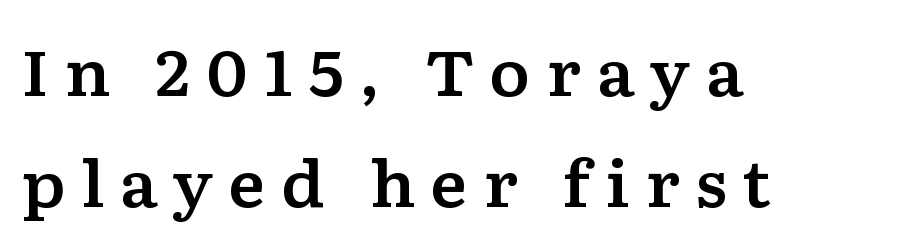
{"serif": "yes", "italic": "no", "width": "wide", "stroke_contrast": "low", "x_height": "medium", "monospaced": "no", "underline": "no", "align": "left", "line_spacing_ratio": 1.76, "letter_spacing": "wide", "letter_spacing_em": 0.23, "glyph_px": 63}
